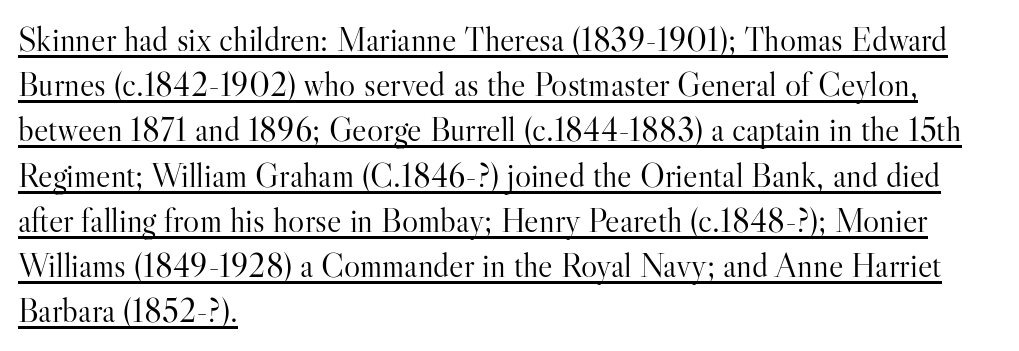
Q: Is the text bold? A: No.
Q: Is the text italic (slanted)? A: No, it is upright.
Q: Is the typeface a serif or a sans-serif typeface? A: Serif.
Q: Is the text underlined? A: Yes.
Q: How is the paragraph aligned? A: Left-aligned.
Q: Is the spacing between letters normal or unusually wide? A: Normal.
Q: Is the spacing between lines tight, normal or loose? A: Normal.
Q: Width (condensed, normal, or wide)? A: Normal.
Q: Stroke contrast? A: High.
Q: x-height? A: Small.
Q: Monospaced? A: No.
